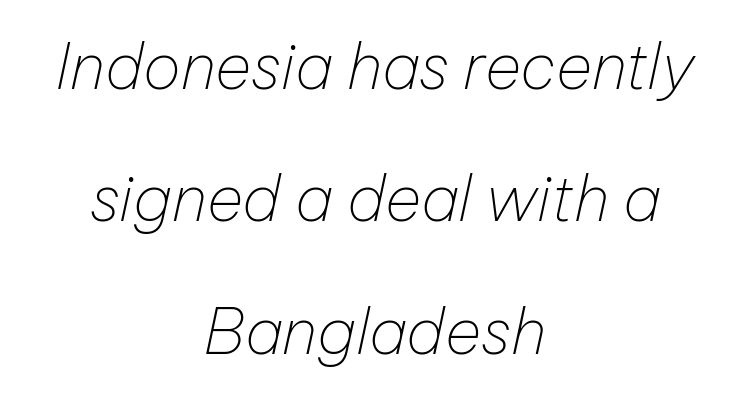
{"italic": "yes", "lean": "right", "slant_degrees": 12, "bold": "no", "weight": "thin", "width": "normal", "stroke_contrast": "low", "x_height": "medium", "monospaced": "no", "underline": "no", "align": "center", "line_spacing": "loose", "line_spacing_ratio": 2.1, "letter_spacing": "normal", "letter_spacing_em": 0.0, "glyph_px": 63}
